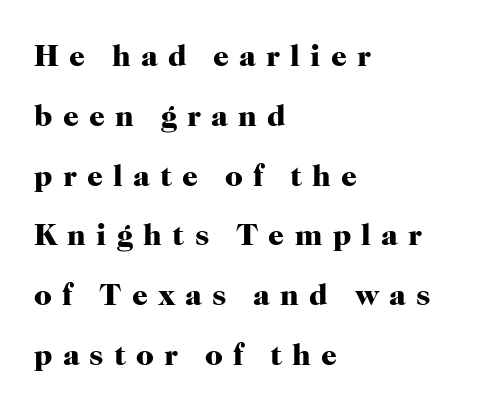
Q: Is the text bold? A: Yes.
Q: Is the text italic (slanted)? A: No, it is upright.
Q: Is the typeface a serif or a sans-serif typeface? A: Serif.
Q: Is the text underlined? A: No.
Q: How is the paragraph aligned? A: Left-aligned.
Q: Is the spacing between letters normal or unusually wide? A: Unusually wide.
Q: Is the spacing between lines tight, normal or loose? A: Loose.
Q: Width (condensed, normal, or wide)? A: Normal.
Q: Stroke contrast? A: High.
Q: x-height? A: Medium.
Q: Monospaced? A: No.
